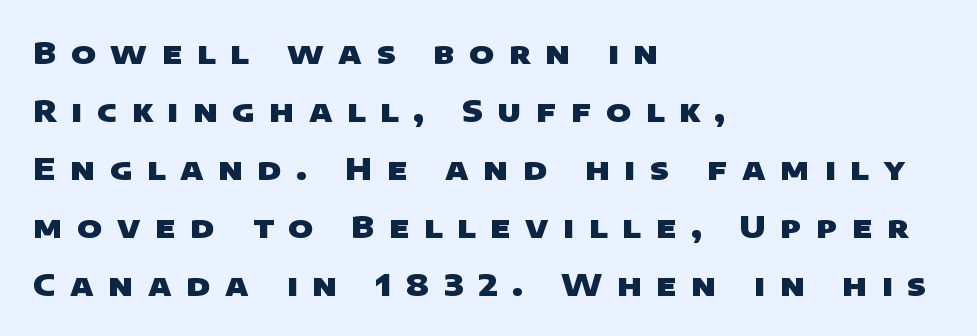
{"serif": "no", "bold": "yes", "weight": "heavy", "width": "wide", "stroke_contrast": "low", "x_height": "large", "monospaced": "no", "underline": "no", "align": "left", "line_spacing": "loose", "line_spacing_ratio": 1.93, "letter_spacing": "wide", "letter_spacing_em": 0.49, "glyph_px": 30}
